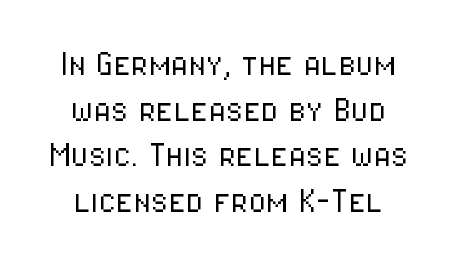
Q: Is the text bold? A: No.
Q: Is the text italic (slanted)? A: No, it is upright.
Q: Is the typeface a serif or a sans-serif typeface? A: Sans-serif.
Q: Is the text underlined? A: No.
Q: How is the paragraph aligned? A: Centered.
Q: Is the spacing between letters normal or unusually wide? A: Normal.
Q: Is the spacing between lines tight, normal or loose? A: Tight.
Q: Width (condensed, normal, or wide)? A: Condensed.
Q: Stroke contrast? A: Low.
Q: x-height? A: Medium.
Q: Monospaced? A: No.
